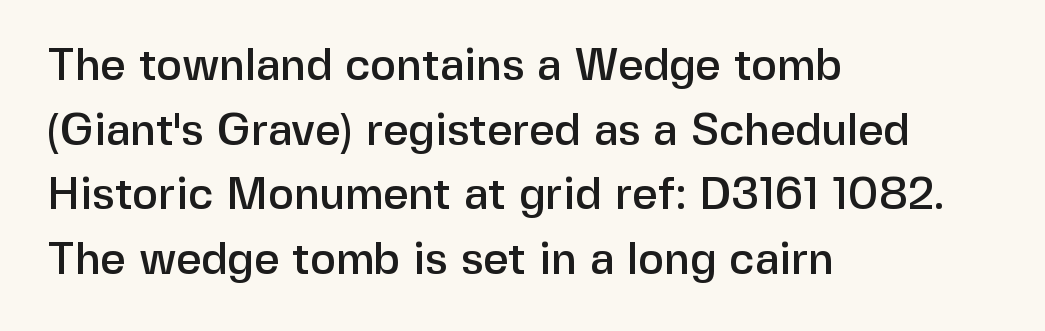
The image shows 44 px sans-serif type, upright; set left-aligned, normal line spacing (1.47x), normal letter spacing, not underlined; low stroke contrast and a medium x-height.
